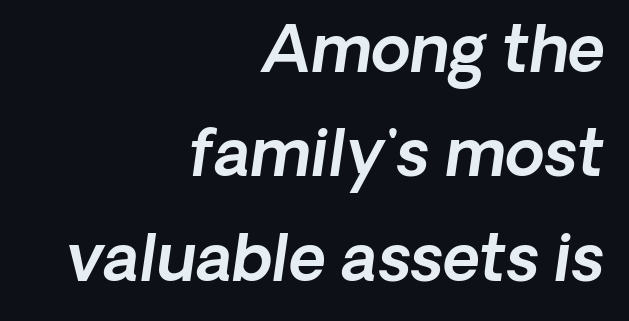
Q: Is the typeface a serif or a sans-serif typeface? A: Sans-serif.
Q: Is the text underlined? A: No.
Q: How is the paragraph aligned? A: Right-aligned.
Q: Is the spacing between letters normal or unusually wide? A: Normal.
Q: Is the spacing between lines tight, normal or loose? A: Normal.
Q: Width (condensed, normal, or wide)? A: Normal.
Q: x-height? A: Medium.
Q: Monospaced? A: No.
